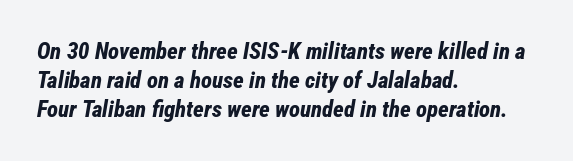
The image shows 23 px bold type, italic (leaning right); set left-aligned, normal line spacing (1.27x), normal letter spacing, not underlined.
